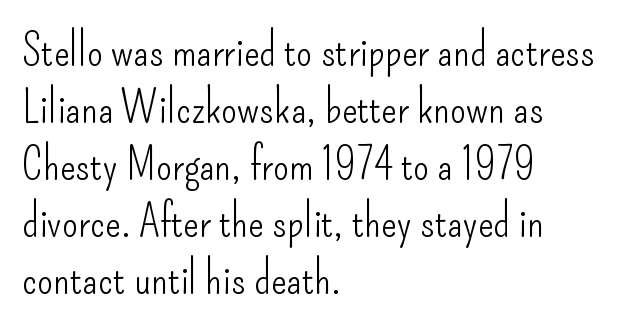
{"serif": "no", "italic": "no", "bold": "no", "weight": "light", "width": "condensed", "stroke_contrast": "low", "x_height": "small", "monospaced": "no", "underline": "no", "align": "left", "line_spacing_ratio": 1.24, "letter_spacing": "normal", "letter_spacing_em": 0.0, "glyph_px": 46}
